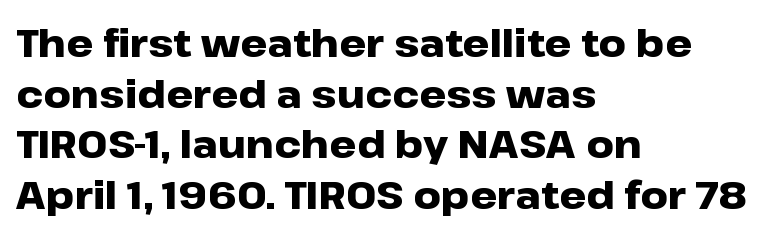
Q: Is the text bold? A: Yes.
Q: Is the text italic (slanted)? A: No, it is upright.
Q: Is the typeface a serif or a sans-serif typeface? A: Sans-serif.
Q: Is the text underlined? A: No.
Q: How is the paragraph aligned? A: Left-aligned.
Q: Is the spacing between letters normal or unusually wide? A: Normal.
Q: Is the spacing between lines tight, normal or loose? A: Normal.
Q: Width (condensed, normal, or wide)? A: Wide.
Q: Stroke contrast? A: Low.
Q: x-height? A: Medium.
Q: Monospaced? A: No.
